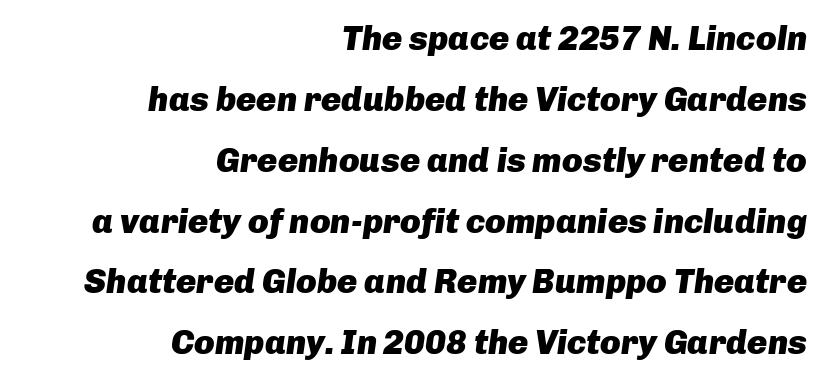
Q: Is the text bold? A: Yes.
Q: Is the text italic (slanted)? A: Yes, it leans right by about 8 degrees.
Q: Is the text underlined? A: No.
Q: How is the paragraph aligned? A: Right-aligned.
Q: Is the spacing between letters normal or unusually wide? A: Normal.
Q: Width (condensed, normal, or wide)? A: Normal.
Q: Stroke contrast? A: Low.
Q: x-height? A: Medium.
Q: Monospaced? A: No.
